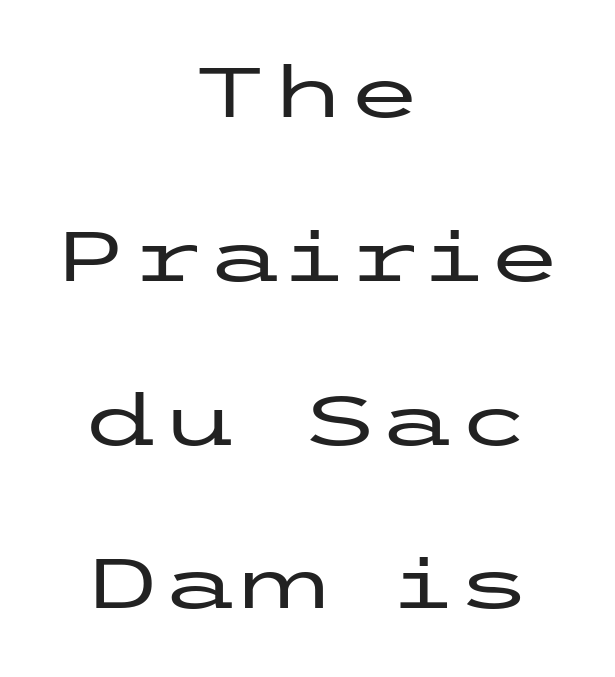
Q: Is the text italic (slanted)? A: No, it is upright.
Q: Is the typeface a serif or a sans-serif typeface? A: Sans-serif.
Q: Is the text underlined? A: No.
Q: How is the paragraph aligned? A: Centered.
Q: Is the spacing between letters normal or unusually wide? A: Normal.
Q: Is the spacing between lines tight, normal or loose? A: Loose.
Q: Width (condensed, normal, or wide)? A: Wide.
Q: Stroke contrast? A: Low.
Q: x-height? A: Medium.
